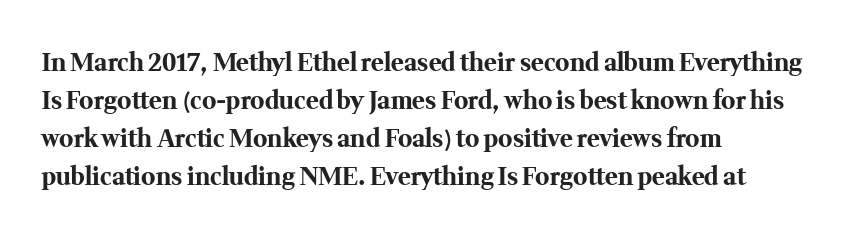
Q: Is the text bold? A: Yes.
Q: Is the text italic (slanted)? A: No, it is upright.
Q: Is the text underlined? A: No.
Q: How is the paragraph aligned? A: Left-aligned.
Q: Is the spacing between letters normal or unusually wide? A: Normal.
Q: Is the spacing between lines tight, normal or loose? A: Normal.
